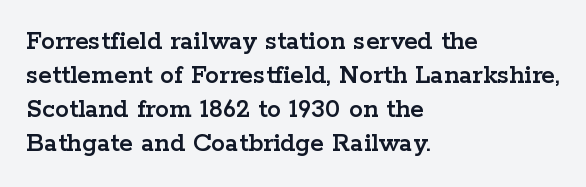
Q: Is the text italic (slanted)? A: No, it is upright.
Q: Is the typeface a serif or a sans-serif typeface? A: Serif.
Q: Is the text underlined? A: No.
Q: How is the paragraph aligned? A: Left-aligned.
Q: Is the spacing between letters normal or unusually wide? A: Normal.
Q: Width (condensed, normal, or wide)? A: Wide.
Q: Stroke contrast? A: Low.
Q: x-height? A: Medium.
Q: Monospaced? A: No.
